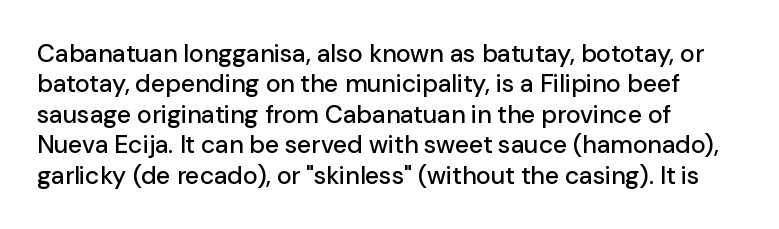
The image shows 25 px text type, upright; set left-aligned, line spacing 1.22x, normal letter spacing, not underlined.
